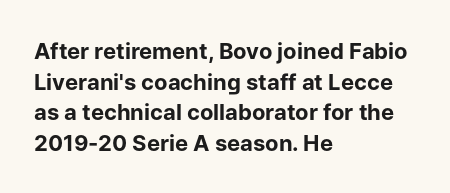
{"italic": "no", "bold": "yes", "underline": "no", "align": "left", "line_spacing": "normal", "line_spacing_ratio": 1.39, "letter_spacing": "normal", "letter_spacing_em": 0.0, "glyph_px": 22}
